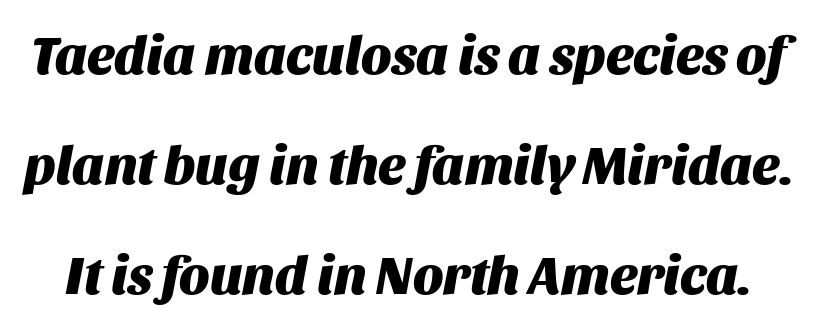
{"italic": "yes", "lean": "right", "slant_degrees": 11, "bold": "yes", "weight": "heavy", "width": "normal", "stroke_contrast": "medium", "x_height": "large", "monospaced": "no", "underline": "no", "line_spacing": "loose", "line_spacing_ratio": 2.04, "letter_spacing": "normal", "letter_spacing_em": 0.0, "glyph_px": 54}
